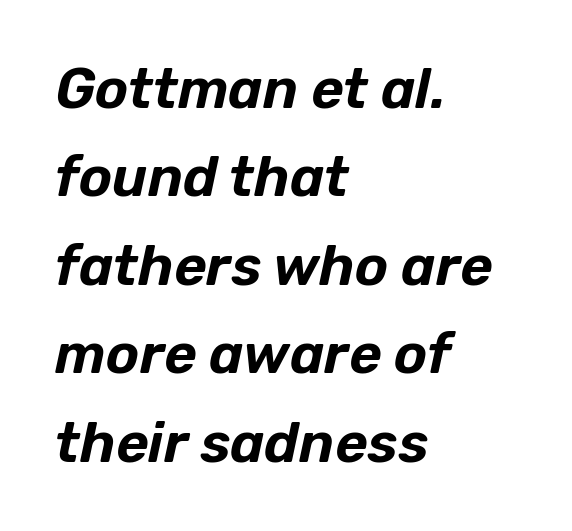
Q: Is the text italic (slanted)? A: Yes, it leans right by about 12 degrees.
Q: Is the text underlined? A: No.
Q: How is the paragraph aligned? A: Left-aligned.
Q: Is the spacing between letters normal or unusually wide? A: Normal.
Q: Is the spacing between lines tight, normal or loose? A: Normal.
Q: Width (condensed, normal, or wide)? A: Normal.
Q: Stroke contrast? A: Low.
Q: x-height? A: Medium.
Q: Monospaced? A: No.
